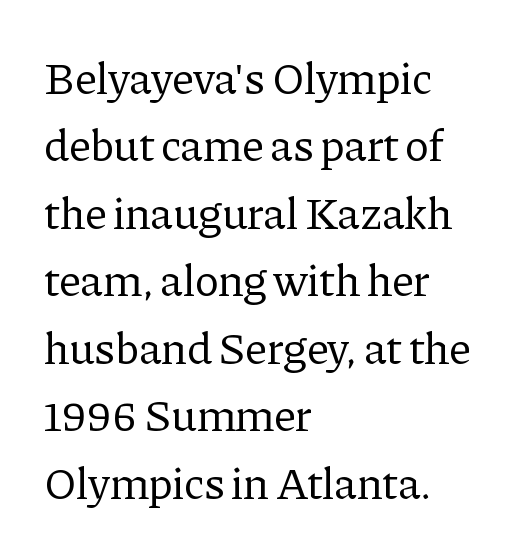
Q: Is the text bold? A: No.
Q: Is the text italic (slanted)? A: No, it is upright.
Q: Is the typeface a serif or a sans-serif typeface? A: Serif.
Q: Is the text underlined? A: No.
Q: How is the paragraph aligned? A: Left-aligned.
Q: Is the spacing between letters normal or unusually wide? A: Normal.
Q: Is the spacing between lines tight, normal or loose? A: Normal.
Q: Width (condensed, normal, or wide)? A: Normal.
Q: Stroke contrast? A: Low.
Q: x-height? A: Medium.
Q: Monospaced? A: No.
